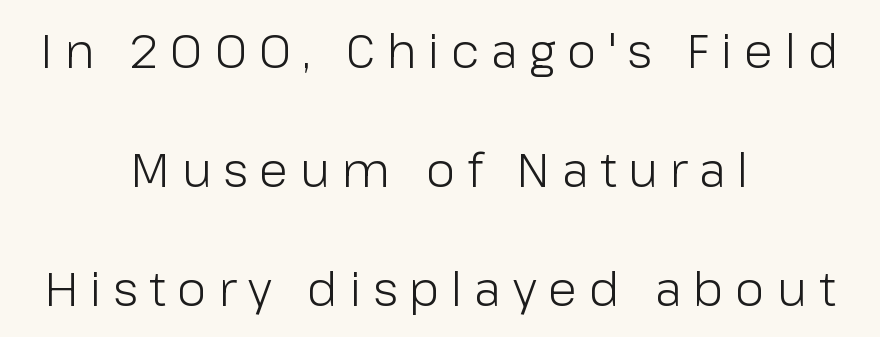
Letters rest on an invisible, unmarked baseline. Regarding leading, the lines here are spaced well apart. Each word looks stretched out because of the extra space between its letters. If you folded the block vertically in half, each line would mirror itself in length. Summary of weight: not heavy and not bold.
